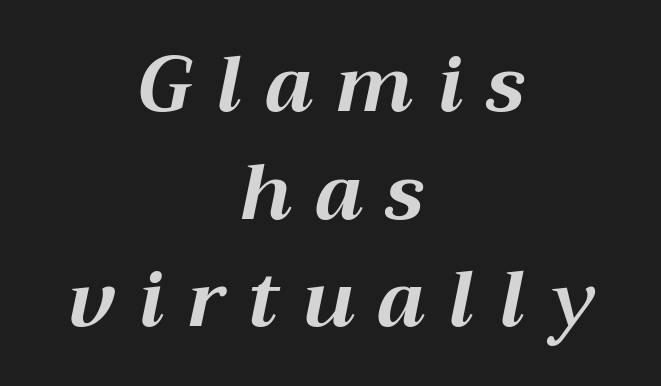
The text carries the slant typical of an italic or oblique font. Casual observation: everything's sitting right in the middle. You'd pick this weight for a headline — it's a proper bold. Interline gaps are of average width in this sample. How are the letters spaced? Widely, with obvious added tracking.
